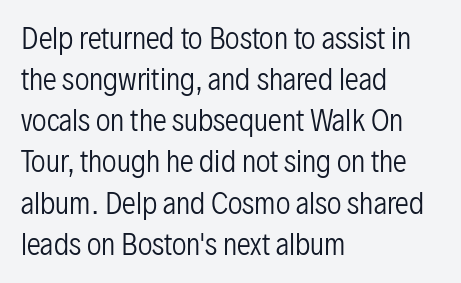
The image shows 28 px regular-weight, condensed sans-serif type, upright; set left-aligned, normal line spacing (1.47x), normal letter spacing, not underlined; low stroke contrast and a medium x-height.
